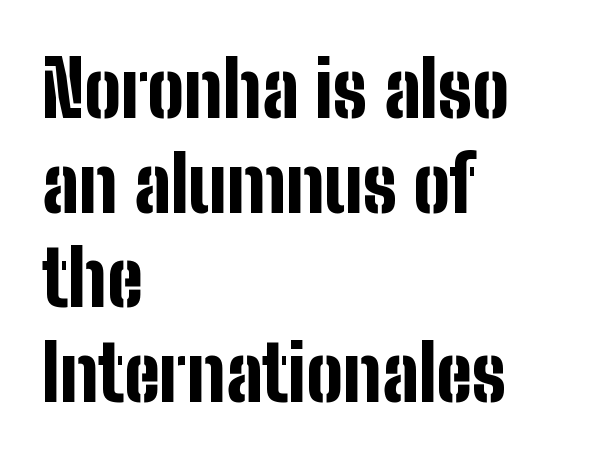
Q: Is the text bold? A: Yes.
Q: Is the text italic (slanted)? A: No, it is upright.
Q: Is the typeface a serif or a sans-serif typeface? A: Sans-serif.
Q: Is the text underlined? A: No.
Q: How is the paragraph aligned? A: Left-aligned.
Q: Is the spacing between letters normal or unusually wide? A: Normal.
Q: Width (condensed, normal, or wide)? A: Condensed.
Q: Stroke contrast? A: Low.
Q: x-height? A: Medium.
Q: Monospaced? A: No.
